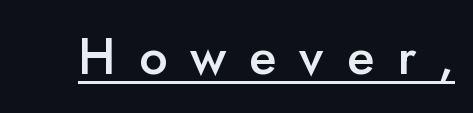
Q: Is the text bold? A: Semi-bold.
Q: Is the text italic (slanted)? A: No, it is upright.
Q: Is the typeface a serif or a sans-serif typeface? A: Sans-serif.
Q: Is the text underlined? A: Yes.
Q: Is the spacing between letters normal or unusually wide? A: Unusually wide.
Q: Width (condensed, normal, or wide)? A: Normal.
Q: Stroke contrast? A: Low.
Q: x-height? A: Small.
Q: Monospaced? A: No.
